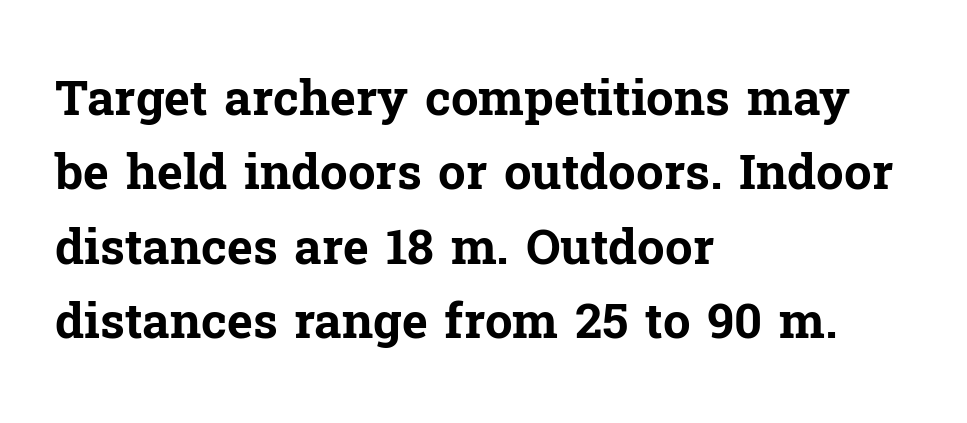
Short and long lines alike share a common starting point at left. Looks like regular typesetting: each glyph gets only the width it needs. Beneath every word, the page is bare. Glyph-to-glyph distance matches everyday printed text. Small tapered or slab feet sit at the stroke ends, so this counts as serif. Compared with an ordinary text face, these strokes are far heavier — a full bold.
